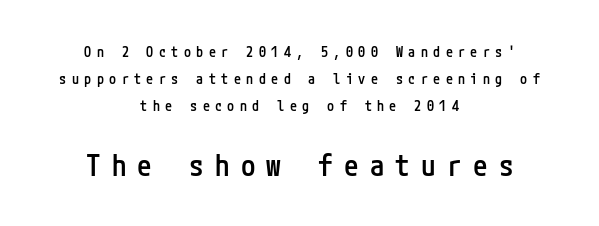
Q: Is the text bold? A: Semi-bold.
Q: Is the text italic (slanted)? A: No, it is upright.
Q: Is the typeface a serif or a sans-serif typeface? A: Sans-serif.
Q: Is the text underlined? A: No.
Q: How is the paragraph aligned? A: Centered.
Q: Is the spacing between letters normal or unusually wide? A: Unusually wide.
Q: Is the spacing between lines tight, normal or loose? A: Loose.
Q: Which block of text is set in a larger size, the first (top) or the second (bottom)? A: The second (bottom) one.
Q: Width (condensed, normal, or wide)? A: Condensed.
Q: Stroke contrast? A: Low.
Q: x-height? A: Medium.
